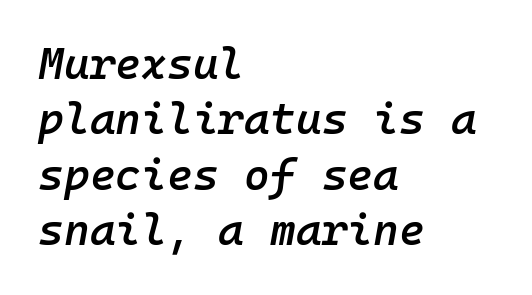
Here the designer chose a console-style face with uniform glyph widths. The passage shown has conventional tracking throughout. Heft: intermediate — a semibold. Does the copy run flush right? No — it runs flush left. In terms of leading, this rendering sits right in the middle.
